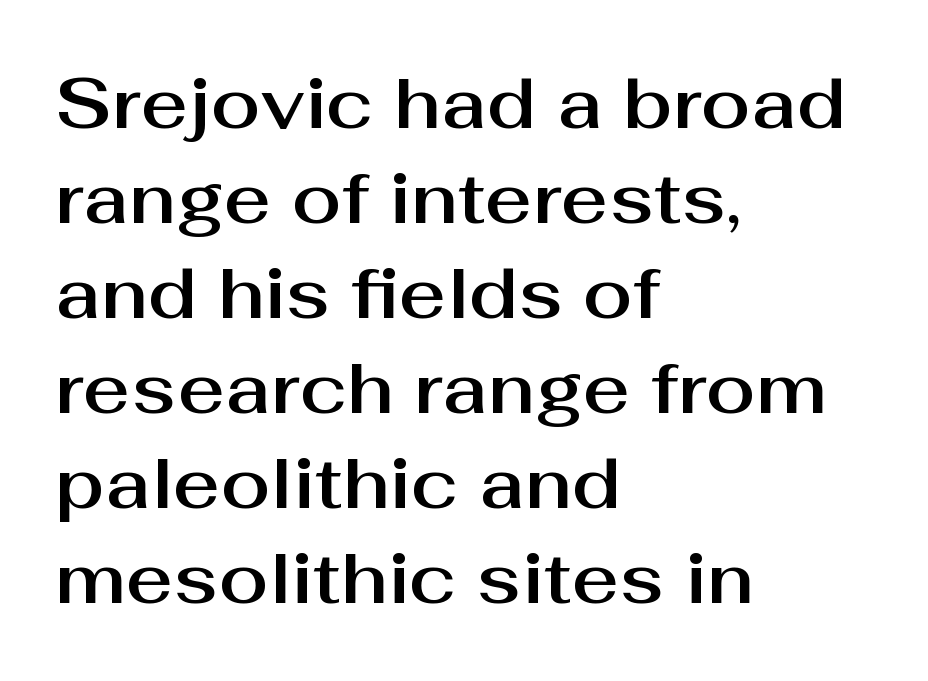
{"serif": "no", "italic": "no", "width": "normal", "stroke_contrast": "medium", "x_height": "medium", "monospaced": "no", "underline": "no", "align": "left", "line_spacing": "normal", "line_spacing_ratio": 1.32, "letter_spacing": "normal", "letter_spacing_em": 0.0, "glyph_px": 72}
